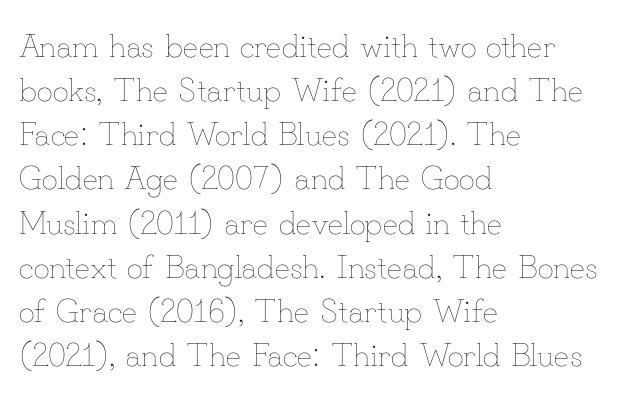
Here the designer chose a conventional face with non-uniform glyph widths. These lines are set flush left with a ragged right edge. Rendered with straight, roman letterforms. Letters have the restrained weight of plain body copy at most. Compared with typical body copy, the letter spacing here is the same.
